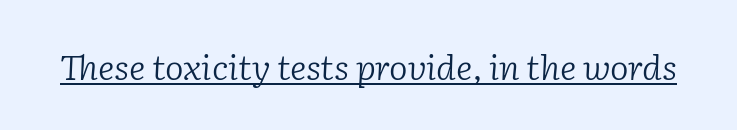
The letterforms sit at book weight or below. In terms of letterspacing, this is plain default setting. When letters slant like this, we call the style italic. A baseline rule has been typeset under these characters. Little horizontal feet cap the strokes, marking this as serif type.
